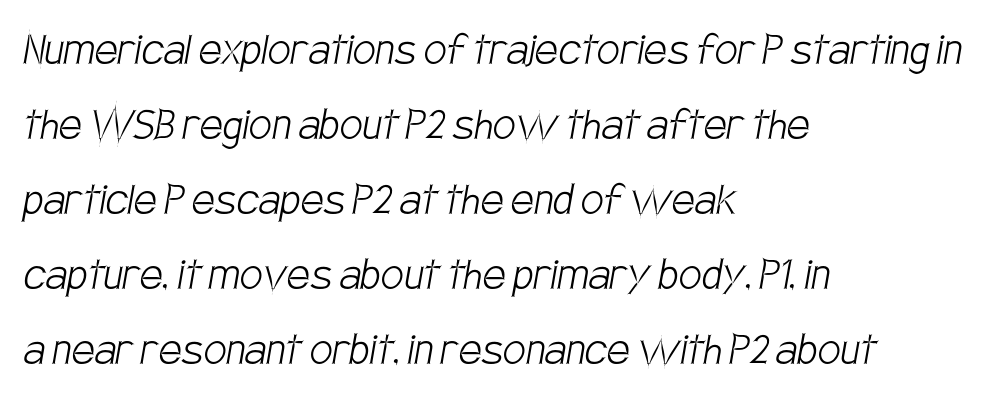
{"serif": "no", "bold": "no", "weight": "light", "width": "condensed", "stroke_contrast": "low", "x_height": "large", "monospaced": "no", "underline": "no", "align": "left", "line_spacing": "normal", "line_spacing_ratio": 1.47, "letter_spacing": "normal", "letter_spacing_em": 0.0, "glyph_px": 51}
